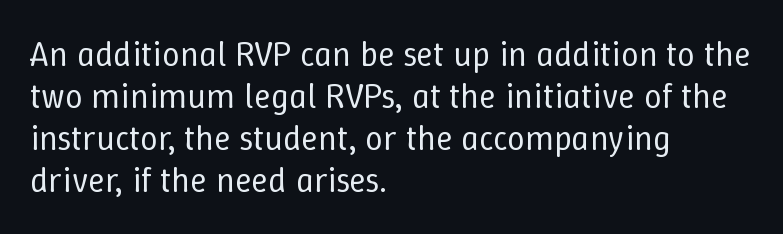
The image shows 35 px regular-weight type, upright; set left-aligned, line spacing 1.2x, normal letter spacing, not underlined; low stroke contrast and a medium x-height.
